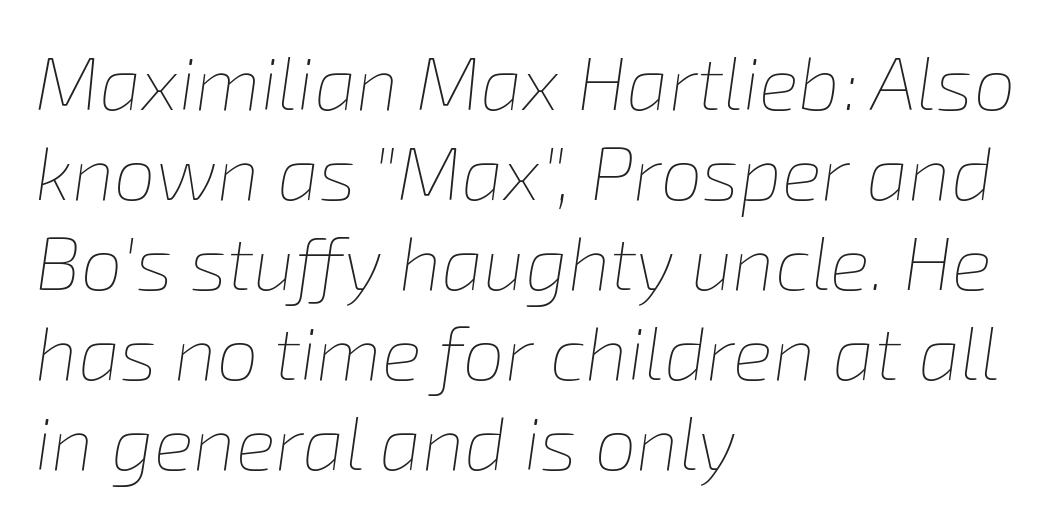
Q: Is the text bold? A: No.
Q: Is the text italic (slanted)? A: Yes, it leans right by about 8 degrees.
Q: Is the text underlined? A: No.
Q: How is the paragraph aligned? A: Left-aligned.
Q: Is the spacing between letters normal or unusually wide? A: Normal.
Q: Width (condensed, normal, or wide)? A: Normal.
Q: Stroke contrast? A: Low.
Q: x-height? A: Medium.
Q: Monospaced? A: No.
